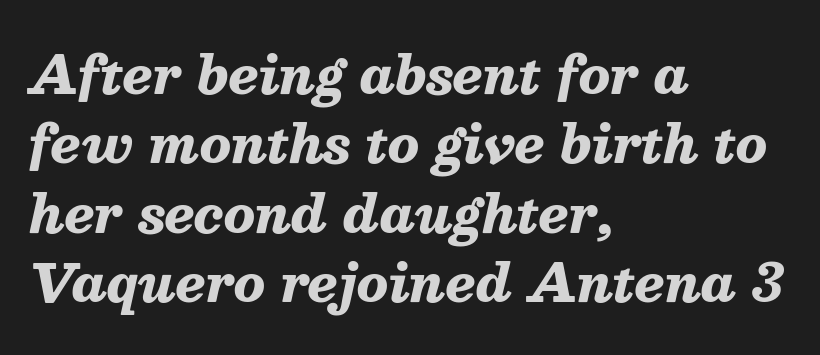
Q: Is the text bold? A: Yes.
Q: Is the text italic (slanted)? A: Yes, it leans right by about 13 degrees.
Q: Is the text underlined? A: No.
Q: How is the paragraph aligned? A: Left-aligned.
Q: Is the spacing between letters normal or unusually wide? A: Normal.
Q: Is the spacing between lines tight, normal or loose? A: Normal.
Q: Width (condensed, normal, or wide)? A: Normal.
Q: Stroke contrast? A: Medium.
Q: x-height? A: Medium.
Q: Monospaced? A: No.
